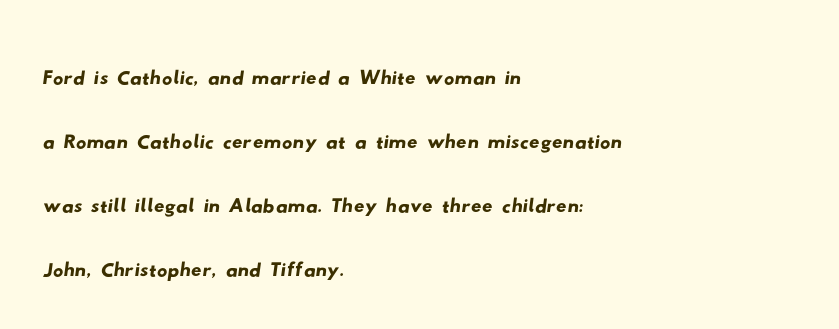
The letters advance in unequal steps, a hallmark of proportional type. Rule under the text: the space is simply empty. Typographically, this falls in the sans-serif category. Short and long lines alike share a common starting point at left. A typesetter would call this zero additional tracking.
